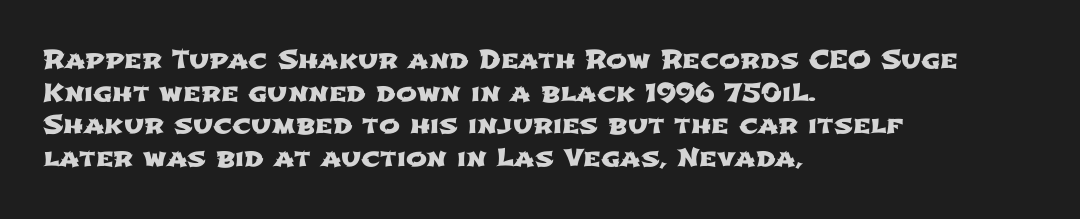
The image shows 25 px text type; set left-aligned, normal line spacing (1.31x), normal letter spacing, not underlined.
